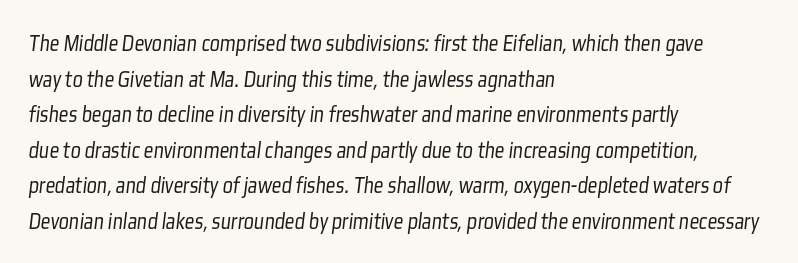
{"bold": "no", "underline": "no", "align": "left", "line_spacing": "normal", "line_spacing_ratio": 1.48, "letter_spacing": "normal", "letter_spacing_em": 0.0, "glyph_px": 24}
